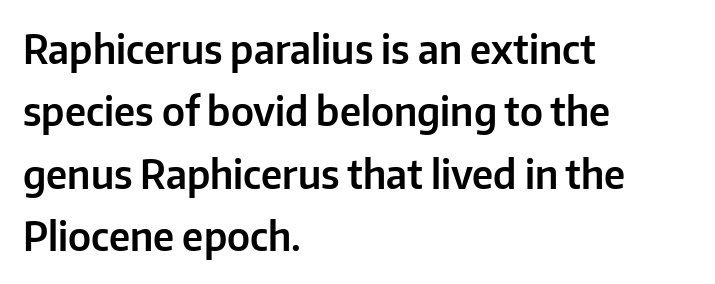
{"serif": "no", "italic": "no", "width": "normal", "stroke_contrast": "low", "x_height": "medium", "monospaced": "no", "underline": "no", "align": "left", "line_spacing": "normal", "line_spacing_ratio": 1.6, "letter_spacing": "normal", "letter_spacing_em": 0.0, "glyph_px": 39}
